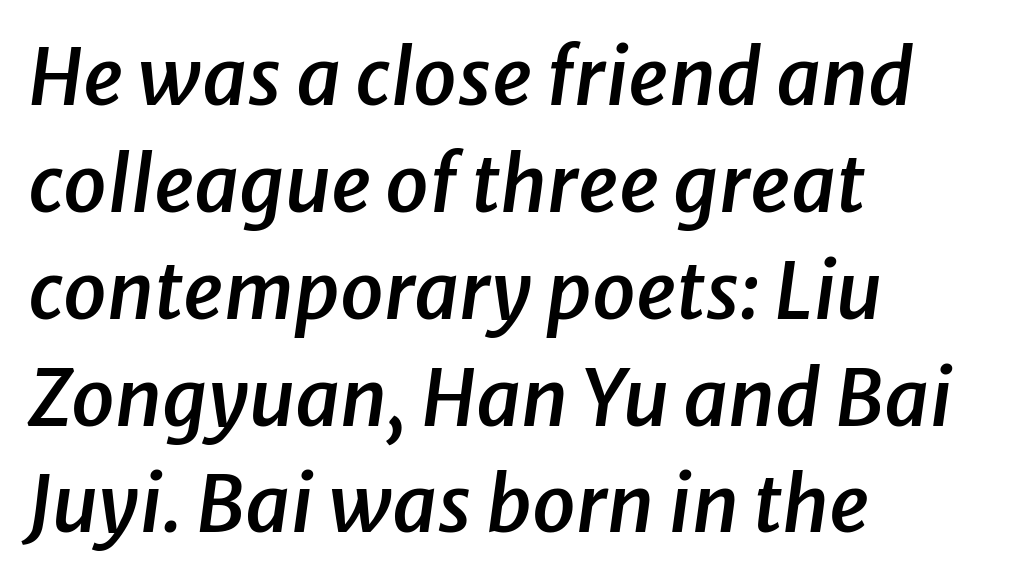
Q: Is the text bold? A: Semi-bold.
Q: Is the text italic (slanted)? A: Yes, it leans right by about 8 degrees.
Q: Is the text underlined? A: No.
Q: How is the paragraph aligned? A: Left-aligned.
Q: Is the spacing between letters normal or unusually wide? A: Normal.
Q: Is the spacing between lines tight, normal or loose? A: Normal.
Q: Width (condensed, normal, or wide)? A: Normal.
Q: Stroke contrast? A: Low.
Q: x-height? A: Medium.
Q: Monospaced? A: No.
